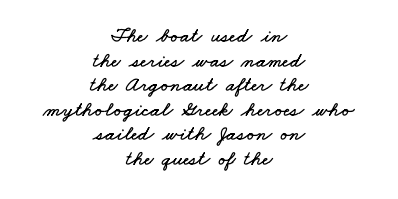
{"underline": "no", "align": "center", "line_spacing_ratio": 1.17, "letter_spacing": "normal", "letter_spacing_em": 0.0, "glyph_px": 21}
